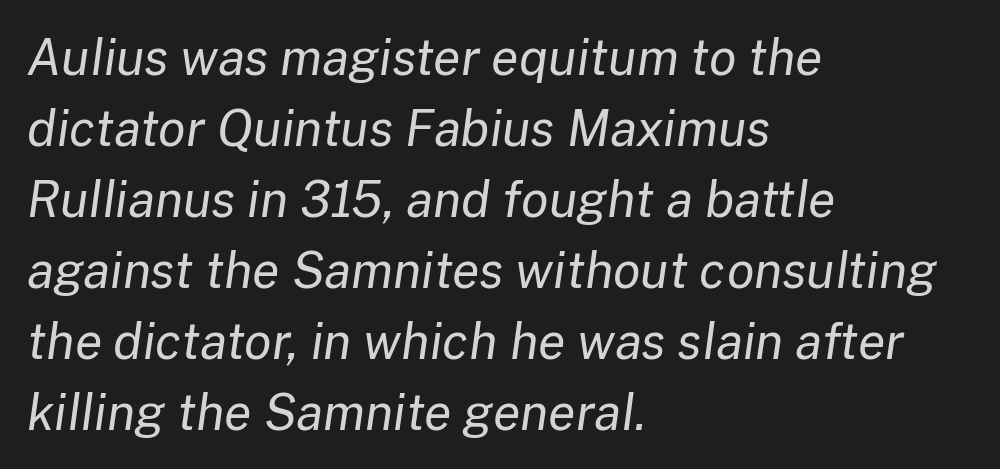
{"italic": "yes", "lean": "right", "slant_degrees": 8, "bold": "no", "weight": "regular", "width": "normal", "stroke_contrast": "low", "x_height": "medium", "monospaced": "no", "underline": "no", "align": "left", "line_spacing": "normal", "line_spacing_ratio": 1.42, "letter_spacing": "normal", "letter_spacing_em": 0.0, "glyph_px": 50}
